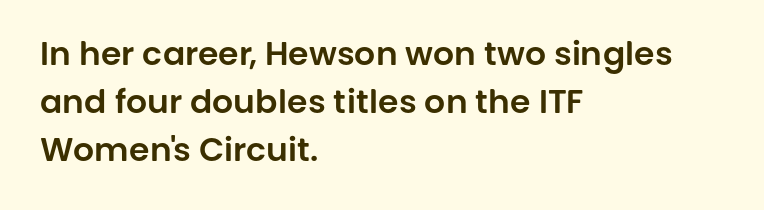
The image shows 33 px sans-serif type, upright; set left-aligned, normal line spacing (1.45x), normal letter spacing, not underlined; low stroke contrast and a large x-height.
